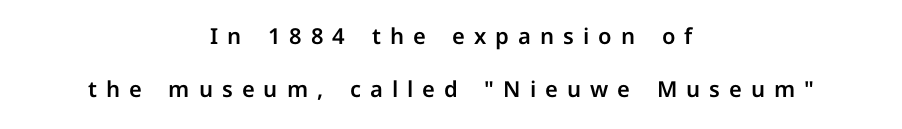
{"italic": "no", "underline": "no", "align": "center", "line_spacing": "loose", "line_spacing_ratio": 2.4, "letter_spacing": "wide", "letter_spacing_em": 0.41, "glyph_px": 22}
